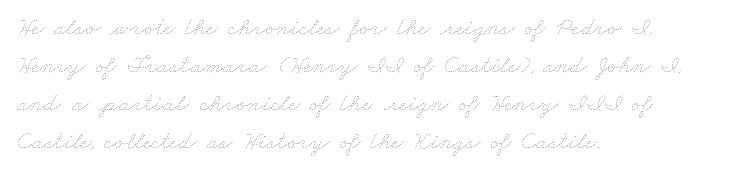
Q: Is the text bold? A: No.
Q: Is the text underlined? A: No.
Q: How is the paragraph aligned? A: Left-aligned.
Q: Is the spacing between letters normal or unusually wide? A: Normal.
Q: Is the spacing between lines tight, normal or loose? A: Normal.
